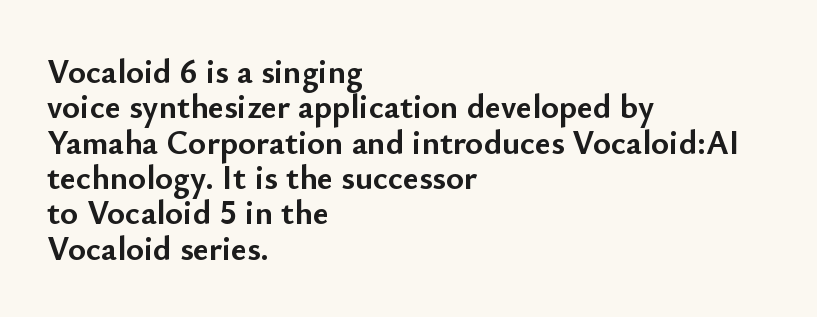
Q: Is the text bold? A: Yes.
Q: Is the text italic (slanted)? A: No, it is upright.
Q: Is the typeface a serif or a sans-serif typeface? A: Sans-serif.
Q: Is the text underlined? A: No.
Q: How is the paragraph aligned? A: Left-aligned.
Q: Is the spacing between letters normal or unusually wide? A: Normal.
Q: Is the spacing between lines tight, normal or loose? A: Tight.
Q: Width (condensed, normal, or wide)? A: Normal.
Q: Stroke contrast? A: Low.
Q: x-height? A: Small.
Q: Monospaced? A: No.
